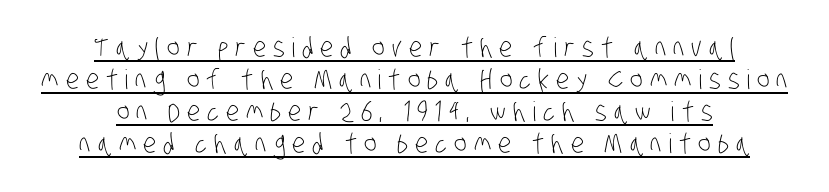
{"bold": "no", "underline": "yes", "align": "center", "line_spacing_ratio": 1.18, "letter_spacing": "wide", "letter_spacing_em": 0.26, "glyph_px": 27}
